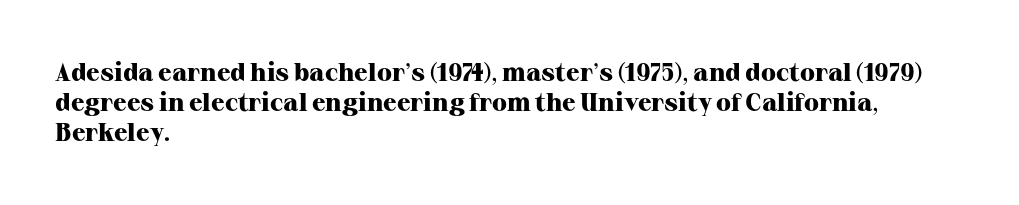
Q: Is the text bold? A: Yes.
Q: Is the text italic (slanted)? A: No, it is upright.
Q: Is the text underlined? A: No.
Q: How is the paragraph aligned? A: Left-aligned.
Q: Is the spacing between letters normal or unusually wide? A: Normal.
